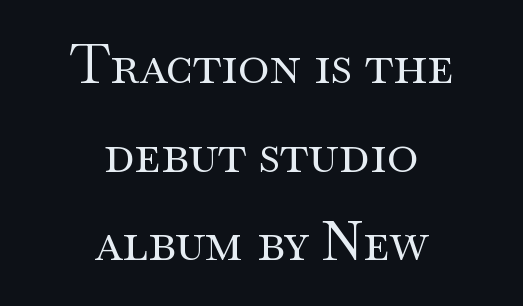
The lettering stays uniformly vertical, giving the passage a roman look. The cut favours lightness, reaching ordinary text weight at its darkest. The characters display serif detailing at their extremities. Evenly set lines give the paragraph a standard silhouette. Students, note that the glyphs here touch the page at normal intervals.
